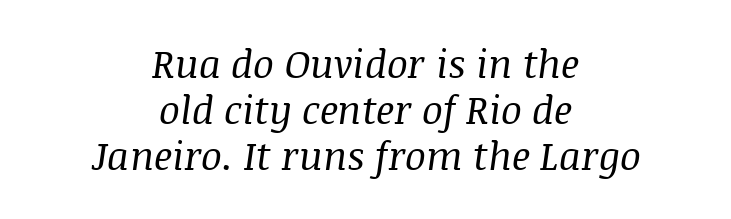
{"serif": "yes", "italic": "yes", "lean": "right", "slant_degrees": 8, "bold": "no", "weight": "regular", "width": "normal", "stroke_contrast": "medium", "x_height": "large", "monospaced": "no", "underline": "no", "align": "center", "line_spacing_ratio": 1.18, "letter_spacing": "normal", "letter_spacing_em": 0.0, "glyph_px": 39}
